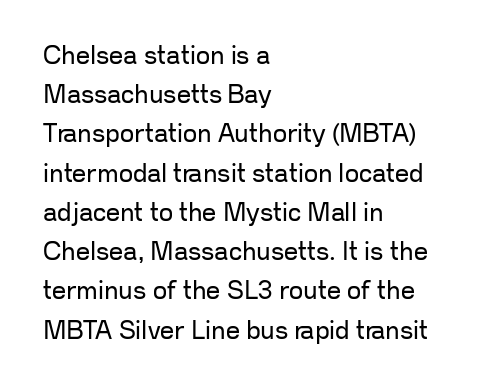
{"italic": "no", "bold": "no", "underline": "no", "align": "left", "line_spacing": "normal", "line_spacing_ratio": 1.57, "letter_spacing": "normal", "letter_spacing_em": 0.0, "glyph_px": 25}
